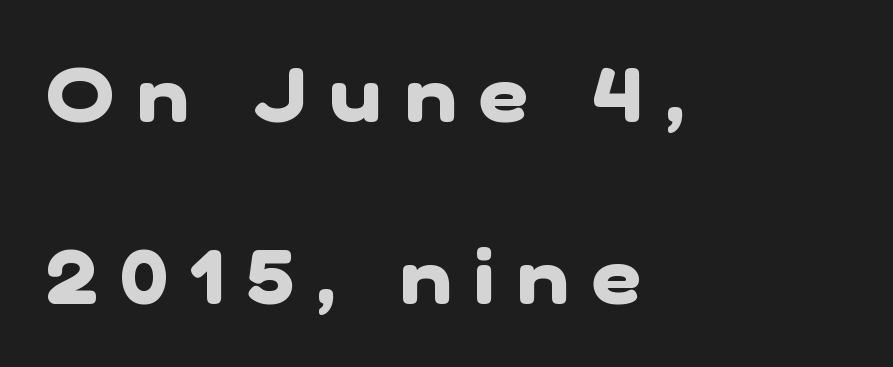
Spacing between characters has been opened up far beyond the box default. Note the varied advance widths — an 'i' is clearly narrower than an 'm'. These lines are set flush left with a ragged right edge. Descenders hang freely into open space.
